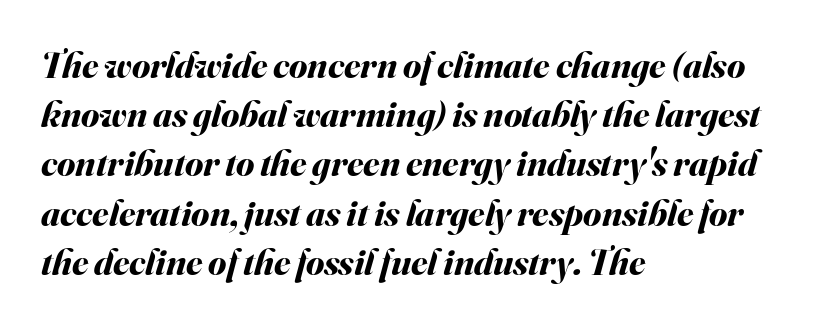
Q: Is the text bold? A: Yes.
Q: Is the text italic (slanted)? A: Yes, it leans right by about 16 degrees.
Q: Is the text underlined? A: No.
Q: How is the paragraph aligned? A: Left-aligned.
Q: Is the spacing between letters normal or unusually wide? A: Normal.
Q: Is the spacing between lines tight, normal or loose? A: Normal.
Q: Width (condensed, normal, or wide)? A: Normal.
Q: Stroke contrast? A: Medium.
Q: x-height? A: Small.
Q: Monospaced? A: No.
